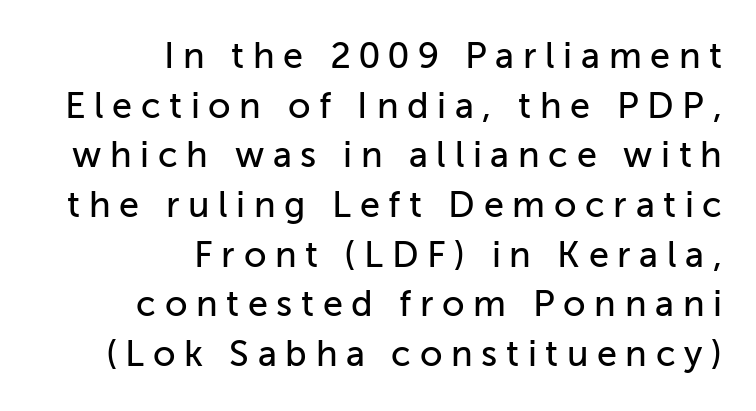
{"serif": "no", "italic": "no", "width": "normal", "stroke_contrast": "low", "x_height": "medium", "monospaced": "no", "underline": "no", "align": "right", "line_spacing": "normal", "line_spacing_ratio": 1.38, "letter_spacing": "wide", "letter_spacing_em": 0.24, "glyph_px": 36}
